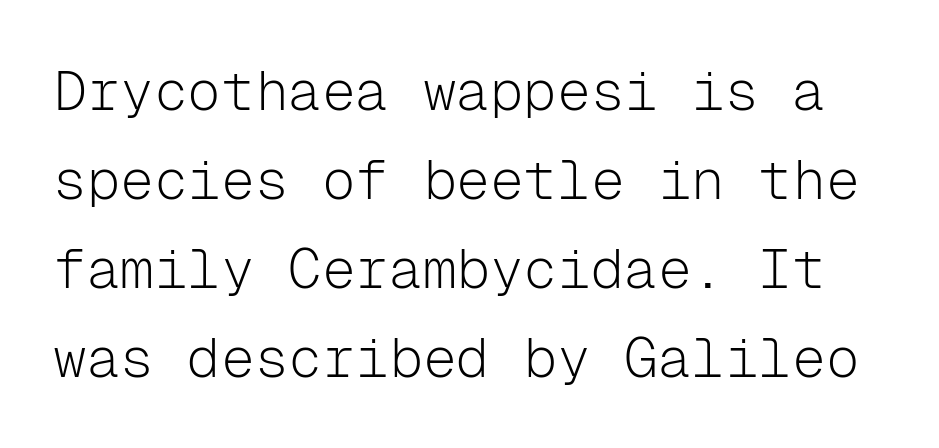
{"serif": "no", "italic": "no", "bold": "no", "weight": "light", "width": "normal", "stroke_contrast": "low", "x_height": "medium", "monospaced": "yes", "underline": "no", "line_spacing": "normal", "line_spacing_ratio": 1.59, "letter_spacing": "normal", "letter_spacing_em": 0.0, "glyph_px": 56}
